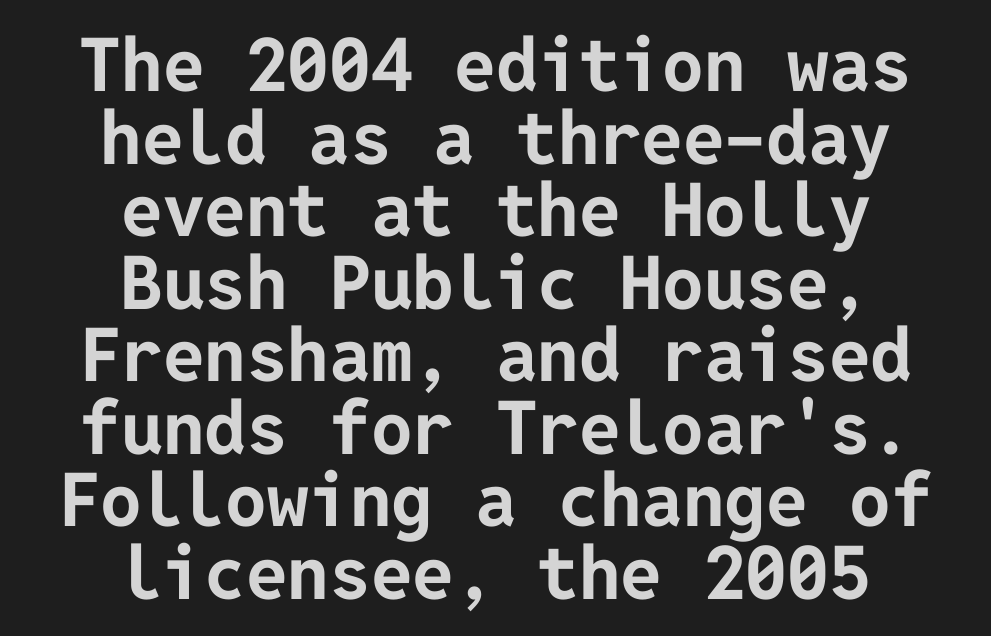
Q: Is the text bold? A: Yes.
Q: Is the text italic (slanted)? A: No, it is upright.
Q: Is the typeface a serif or a sans-serif typeface? A: Sans-serif.
Q: Is the text underlined? A: No.
Q: How is the paragraph aligned? A: Centered.
Q: Is the spacing between letters normal or unusually wide? A: Normal.
Q: Is the spacing between lines tight, normal or loose? A: Tight.
Q: Width (condensed, normal, or wide)? A: Normal.
Q: Stroke contrast? A: Low.
Q: x-height? A: Medium.
